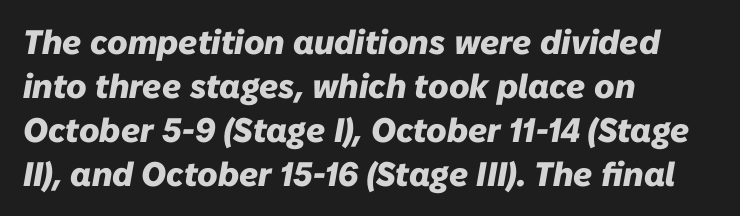
The image shows 34 px heavy type, italic (leaning right); set left-aligned, normal line spacing (1.29x), normal letter spacing, not underlined; low stroke contrast and a medium x-height.
